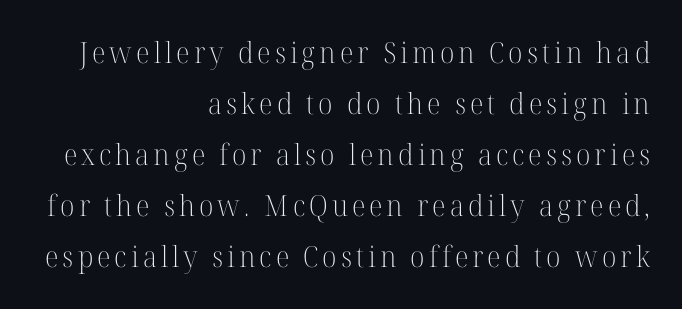
Q: Is the text bold? A: No.
Q: Is the text italic (slanted)? A: No, it is upright.
Q: Is the typeface a serif or a sans-serif typeface? A: Serif.
Q: Is the text underlined? A: No.
Q: How is the paragraph aligned? A: Right-aligned.
Q: Width (condensed, normal, or wide)? A: Normal.
Q: Stroke contrast? A: High.
Q: x-height? A: Medium.
Q: Monospaced? A: No.
